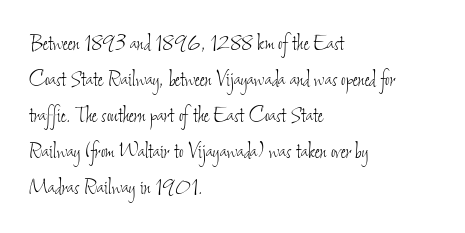
Evenly set lines give the paragraph a standard silhouette. Stems and bowls with no extra thickness — not bold. Line beginnings align vertically; line endings do not. This rendering features lettering with no underline. Words appear dense and cohesive because spacing is normal.
